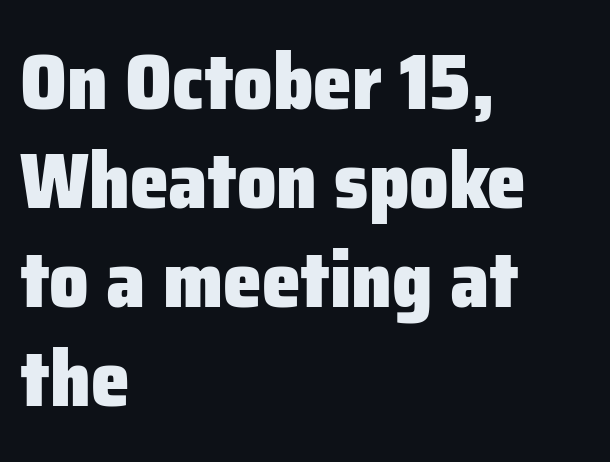
The image shows 78 px heavy sans-serif type, upright; set left-aligned, normal line spacing (1.27x), normal letter spacing, not underlined; low stroke contrast and a medium x-height.
